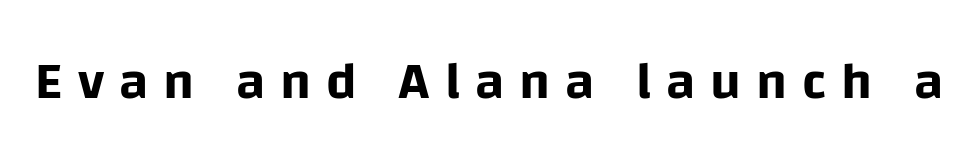
The specimen omits any rule beneath the text block's lines. Tracking here is generous; glyphs stand well apart from one another. Rendered with straight, roman letterforms. Spacing verdict: proportional, widths tailored to each character. The letters carry no serifs — their stems end cleanly without finishing strokes.
